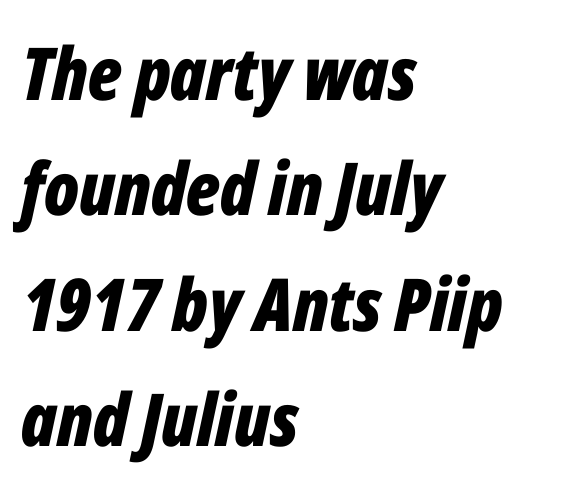
The image shows 73 px bold, condensed type, italic (leaning right); set left-aligned, normal line spacing (1.58x), normal letter spacing, not underlined; low stroke contrast and a medium x-height.
